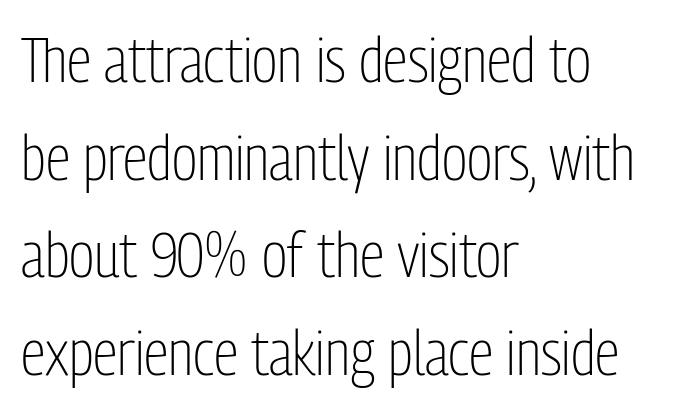
Q: Is the text bold? A: No.
Q: Is the text italic (slanted)? A: No, it is upright.
Q: Is the typeface a serif or a sans-serif typeface? A: Sans-serif.
Q: Is the text underlined? A: No.
Q: How is the paragraph aligned? A: Left-aligned.
Q: Is the spacing between letters normal or unusually wide? A: Normal.
Q: Is the spacing between lines tight, normal or loose? A: Normal.
Q: Width (condensed, normal, or wide)? A: Condensed.
Q: Stroke contrast? A: Low.
Q: x-height? A: Medium.
Q: Monospaced? A: No.
